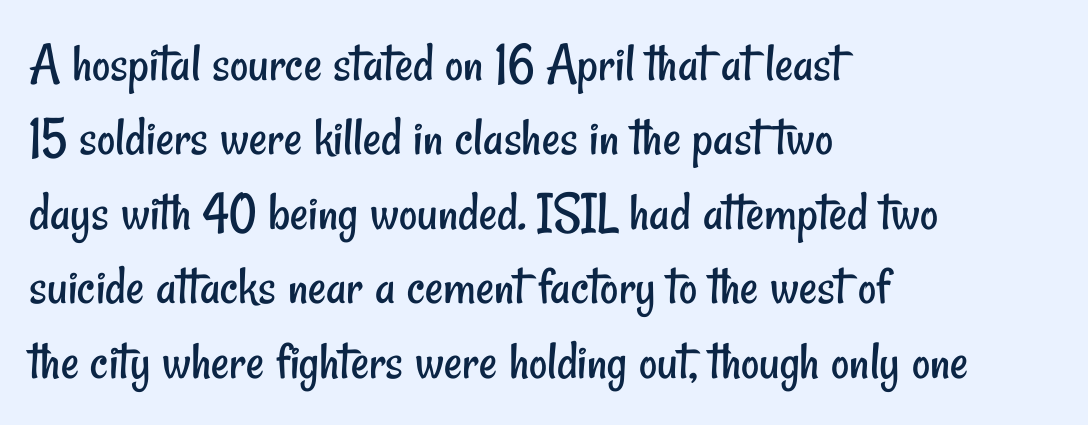
The glyphs are unaccompanied by any horizontal stroke below them. Quick note: interline space is typical. Each letter keeps its own natural width here, so spacing adapts to shape. A typesetter would call this zero additional tracking.
